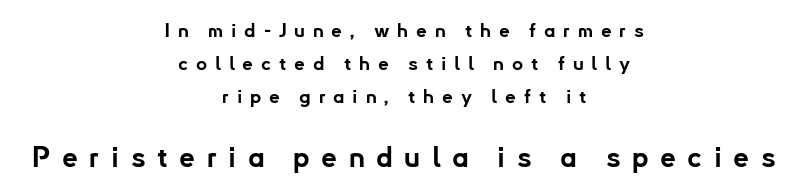
The image shows 28 px bold sans-serif type, upright; set centered, line spacing 1.74x, unusually wide letter spacing (+0.41 em), not underlined; the second (bottom) block is 1.47x larger; low stroke contrast and a small x-height.
